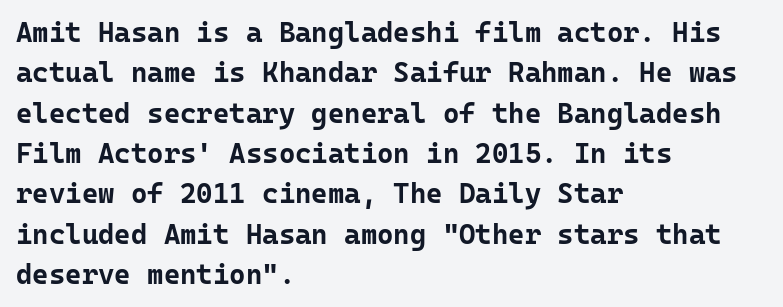
Note: no serifs on the glyphs. The rendering uses a bold face; every stroke is thick and dark. Quick note: interline space is typical. Posture: straight, roman, zero tilt. Think of a typewriter: that constant character pitch is what you see here. The paragraph has a hard left edge and a soft right edge.
